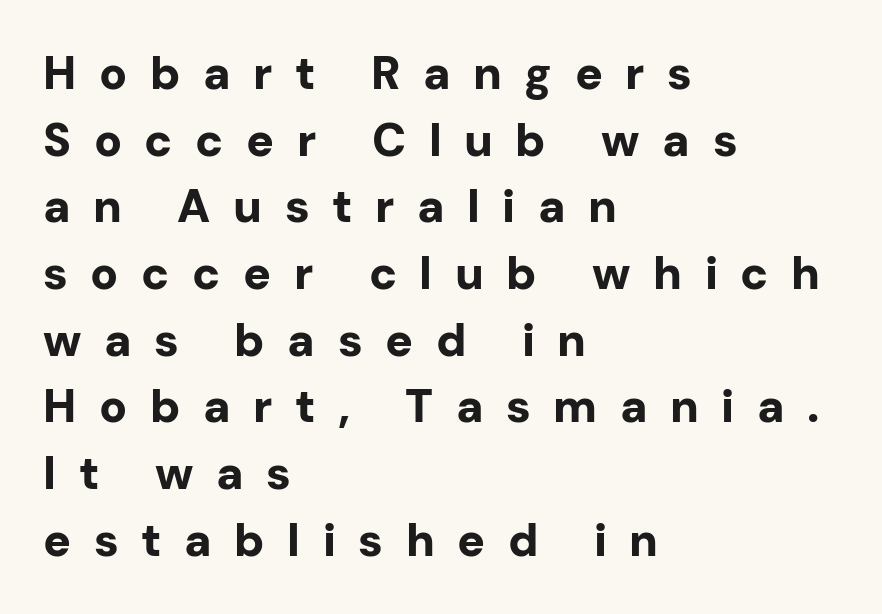
Ordinary non-slanted type is in use. You'd pick this weight for a headline — it's a proper bold. Students, observe: this is what conventionally led text looks like. Words float on clear page, feet unadorned.
